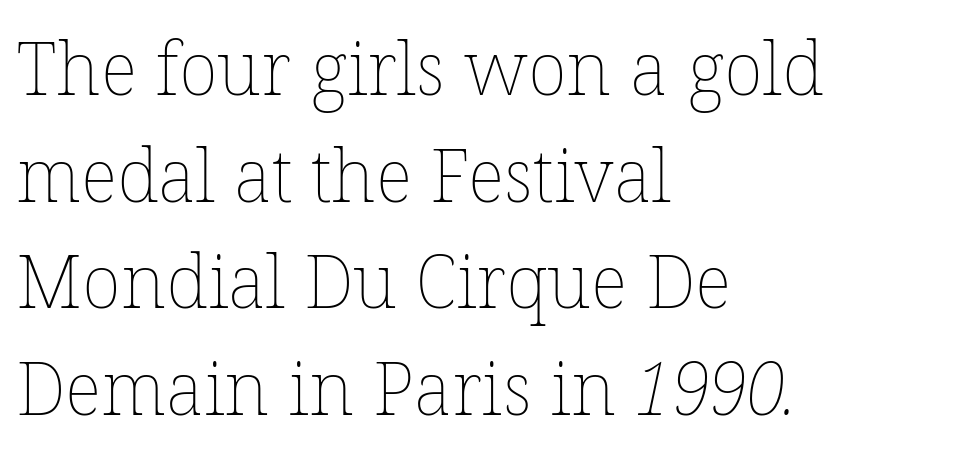
Q: Is the text bold? A: No.
Q: Is the text underlined? A: No.
Q: How is the paragraph aligned? A: Left-aligned.
Q: Is the spacing between letters normal or unusually wide? A: Normal.
Q: Is the spacing between lines tight, normal or loose? A: Normal.
Q: Width (condensed, normal, or wide)? A: Normal.
Q: Stroke contrast? A: Low.
Q: x-height? A: Medium.
Q: Monospaced? A: No.
